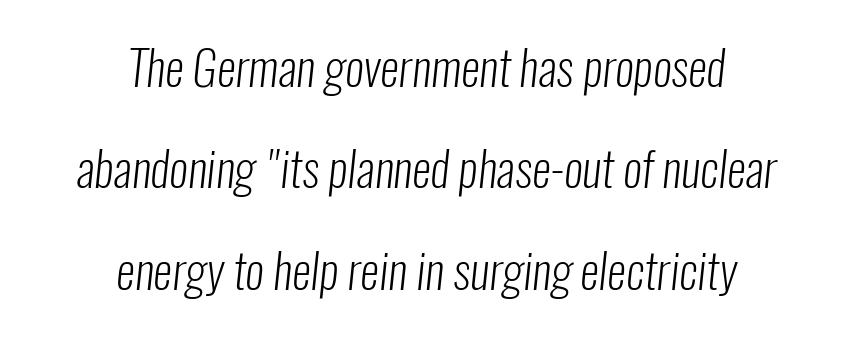
{"serif": "no", "bold": "no", "weight": "light", "width": "condensed", "stroke_contrast": "low", "x_height": "medium", "monospaced": "no", "underline": "no", "align": "center", "line_spacing": "loose", "line_spacing_ratio": 2.11, "letter_spacing": "normal", "letter_spacing_em": 0.0, "glyph_px": 48}
